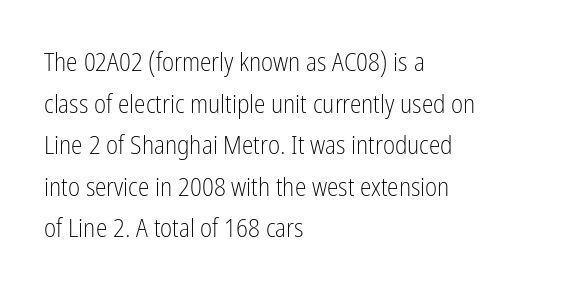
{"italic": "no", "bold": "no", "underline": "no", "align": "left", "line_spacing": "normal", "line_spacing_ratio": 1.6, "letter_spacing": "normal", "letter_spacing_em": 0.0, "glyph_px": 26}
